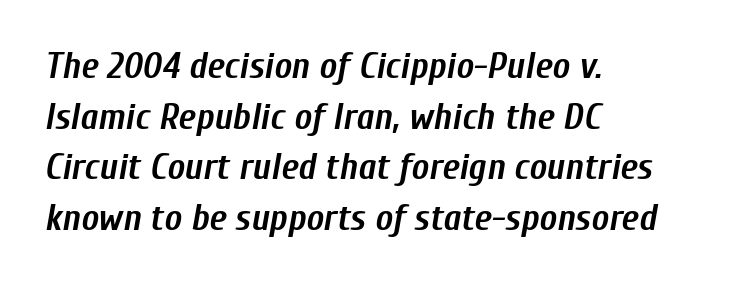
{"italic": "yes", "lean": "right", "slant_degrees": 10, "bold": "yes", "weight": "semibold", "width": "condensed", "stroke_contrast": "low", "x_height": "medium", "monospaced": "no", "underline": "no", "align": "left", "line_spacing": "normal", "line_spacing_ratio": 1.37, "letter_spacing": "normal", "letter_spacing_em": 0.0, "glyph_px": 37}
